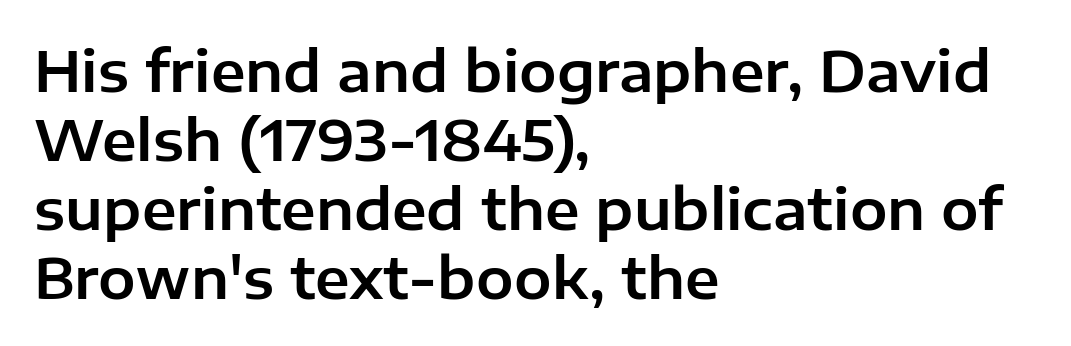
The image shows 56 px sans-serif type, upright; set left-aligned, line spacing 1.23x, normal letter spacing, not underlined; low stroke contrast and a medium x-height.
